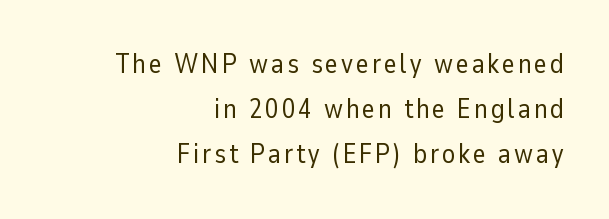
Q: Is the text bold? A: No.
Q: Is the text italic (slanted)? A: No, it is upright.
Q: Is the text underlined? A: No.
Q: How is the paragraph aligned? A: Right-aligned.
Q: Is the spacing between lines tight, normal or loose? A: Normal.
